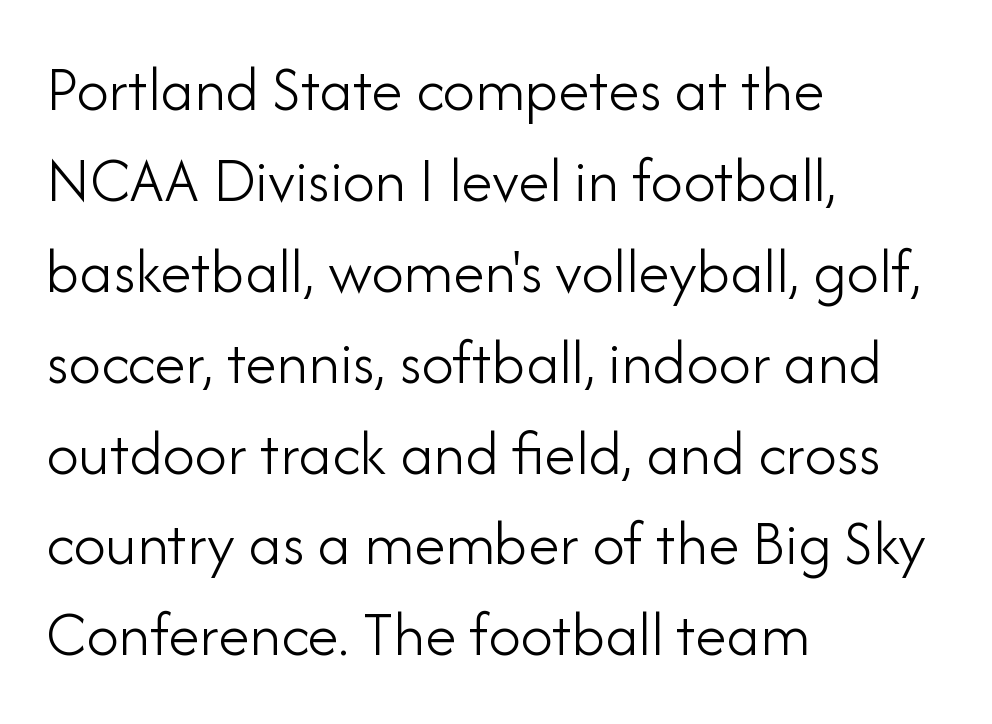
Q: Is the text bold? A: No.
Q: Is the text italic (slanted)? A: No, it is upright.
Q: Is the typeface a serif or a sans-serif typeface? A: Sans-serif.
Q: Is the text underlined? A: No.
Q: How is the paragraph aligned? A: Left-aligned.
Q: Is the spacing between letters normal or unusually wide? A: Normal.
Q: Is the spacing between lines tight, normal or loose? A: Normal.
Q: Width (condensed, normal, or wide)? A: Normal.
Q: Stroke contrast? A: Low.
Q: x-height? A: Small.
Q: Monospaced? A: No.
